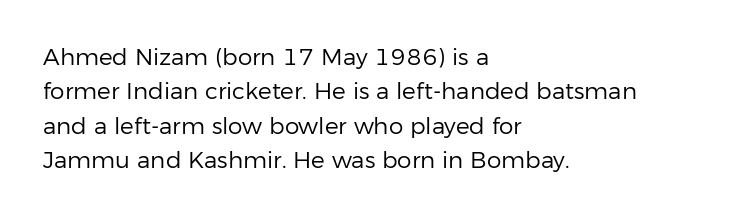
The image shows 23 px text type, upright; set left-aligned, normal line spacing (1.49x), normal letter spacing, not underlined.
